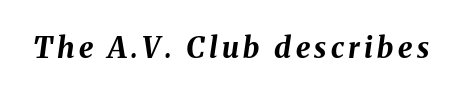
{"italic": "yes", "lean": "right", "slant_degrees": 8, "bold": "yes", "weight": "bold", "width": "normal", "stroke_contrast": "medium", "x_height": "medium", "monospaced": "no", "underline": "no", "glyph_px": 29}
